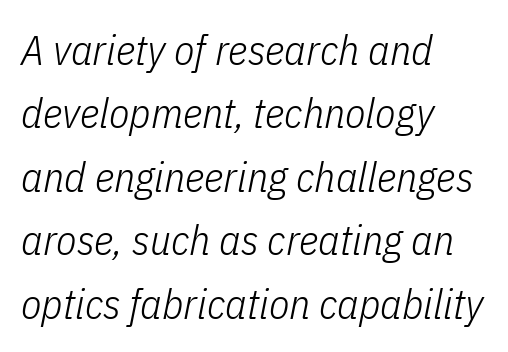
The lines in this sample share a left origin and differ only in where they stop. Here the glyphs are tracked normally, forming tight word shapes. These lines are rendered in a variable-pitch font. The rendering applies a slant to the glyphs.
